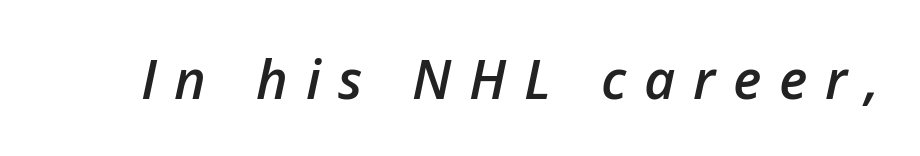
{"italic": "yes", "lean": "right", "slant_degrees": 12, "bold": "semi", "weight": "semibold", "width": "normal", "stroke_contrast": "low", "x_height": "medium", "monospaced": "no", "underline": "no", "letter_spacing": "wide", "letter_spacing_em": 0.33, "glyph_px": 54}
